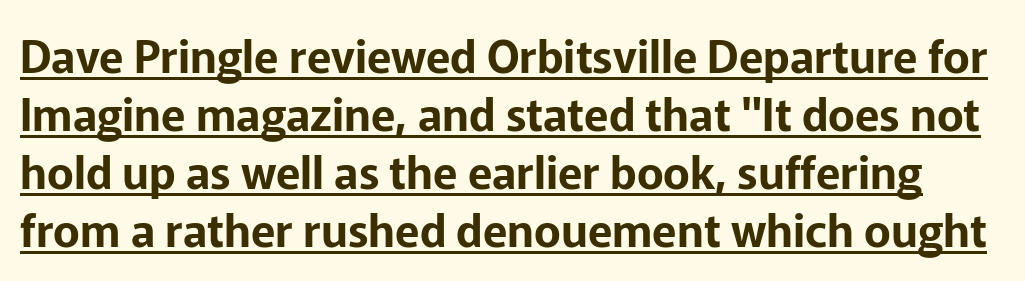
The image shows 45 px sans-serif type, upright; set normal line spacing (1.29x), normal letter spacing, underlined; low stroke contrast and a medium x-height.
